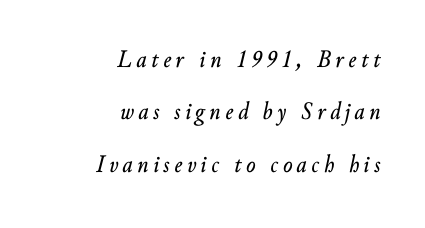
Q: Is the text italic (slanted)? A: Yes, it leans right by about 10 degrees.
Q: Is the text underlined? A: No.
Q: How is the paragraph aligned? A: Right-aligned.
Q: Is the spacing between lines tight, normal or loose? A: Loose.
